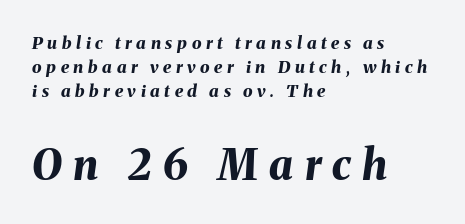
The image shows 42 px bold type, italic (leaning right); set left-aligned, normal line spacing (1.41x), unusually wide letter spacing (+0.27 em), not underlined; the second (bottom) block is 2.47x larger; medium stroke contrast and a medium x-height.
